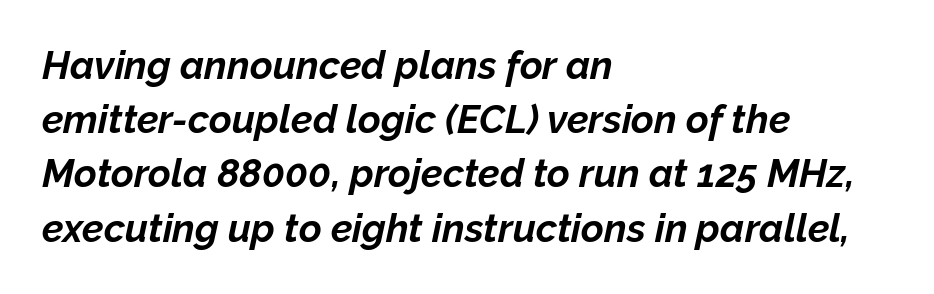
Q: Is the text bold? A: Yes.
Q: Is the text italic (slanted)? A: Yes, it leans right by about 12 degrees.
Q: Is the text underlined? A: No.
Q: How is the paragraph aligned? A: Left-aligned.
Q: Is the spacing between letters normal or unusually wide? A: Normal.
Q: Is the spacing between lines tight, normal or loose? A: Normal.
Q: Width (condensed, normal, or wide)? A: Normal.
Q: Stroke contrast? A: Low.
Q: x-height? A: Medium.
Q: Monospaced? A: No.
